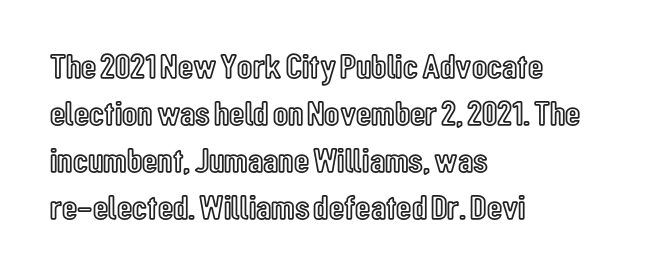
{"italic": "no", "width": "condensed", "x_height": "medium", "monospaced": "no", "underline": "no", "align": "left", "line_spacing": "normal", "line_spacing_ratio": 1.34, "letter_spacing": "normal", "letter_spacing_em": 0.0, "glyph_px": 35}
